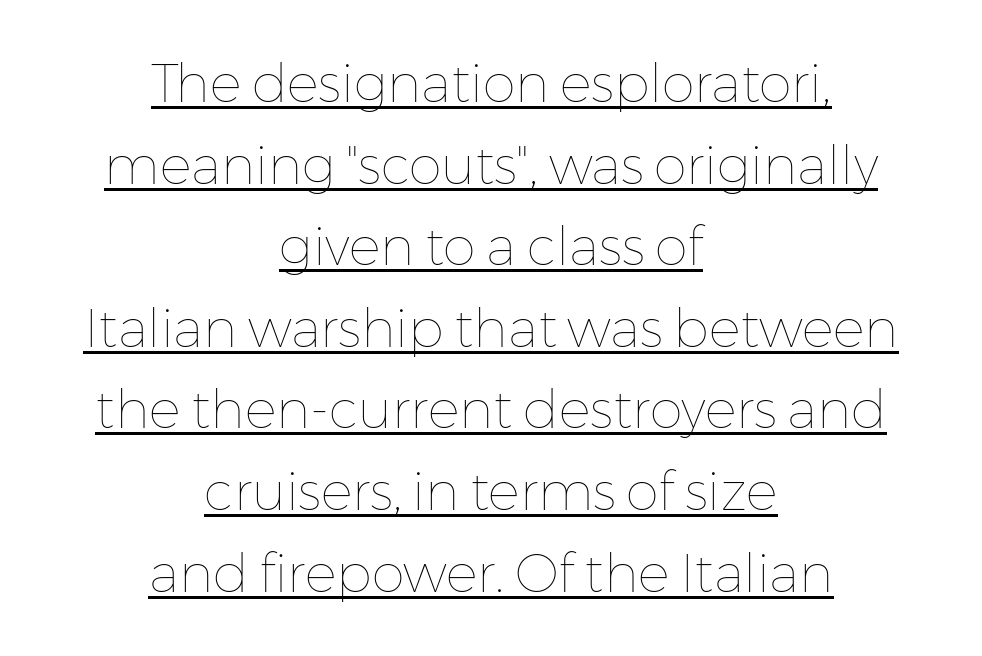
Q: Is the text bold? A: No.
Q: Is the text italic (slanted)? A: No, it is upright.
Q: Is the text underlined? A: Yes.
Q: How is the paragraph aligned? A: Centered.
Q: Is the spacing between letters normal or unusually wide? A: Normal.
Q: Is the spacing between lines tight, normal or loose? A: Normal.
Q: Width (condensed, normal, or wide)? A: Normal.
Q: Stroke contrast? A: Low.
Q: x-height? A: Medium.
Q: Monospaced? A: No.
